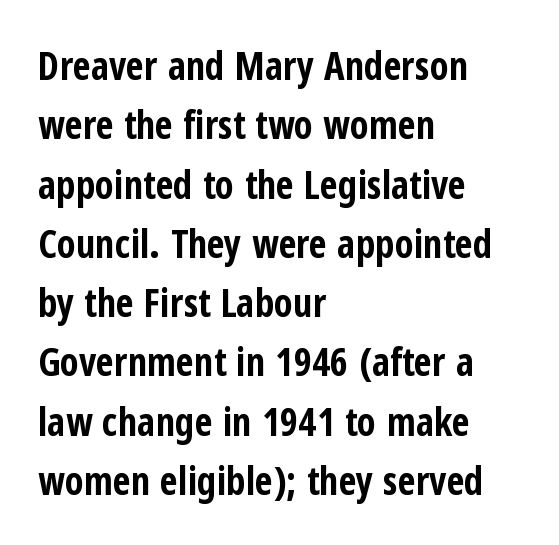
The image shows 39 px bold, condensed sans-serif type, upright; set left-aligned, normal line spacing (1.52x), normal letter spacing, not underlined; low stroke contrast and a medium x-height.
